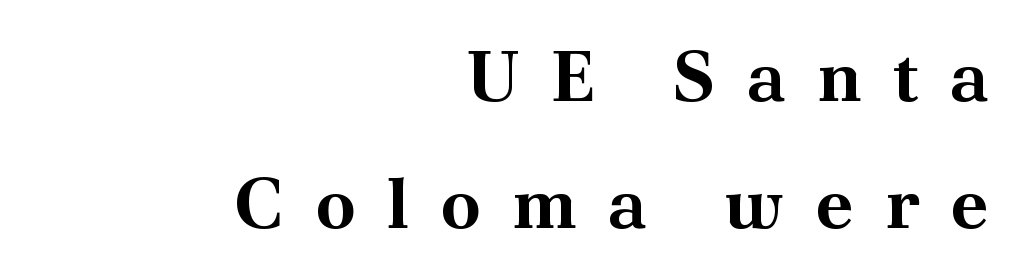
Q: Is the text bold? A: Yes.
Q: Is the text italic (slanted)? A: No, it is upright.
Q: Is the typeface a serif or a sans-serif typeface? A: Serif.
Q: Is the text underlined? A: No.
Q: How is the paragraph aligned? A: Right-aligned.
Q: Is the spacing between letters normal or unusually wide? A: Unusually wide.
Q: Width (condensed, normal, or wide)? A: Normal.
Q: Stroke contrast? A: Medium.
Q: x-height? A: Small.
Q: Monospaced? A: No.
